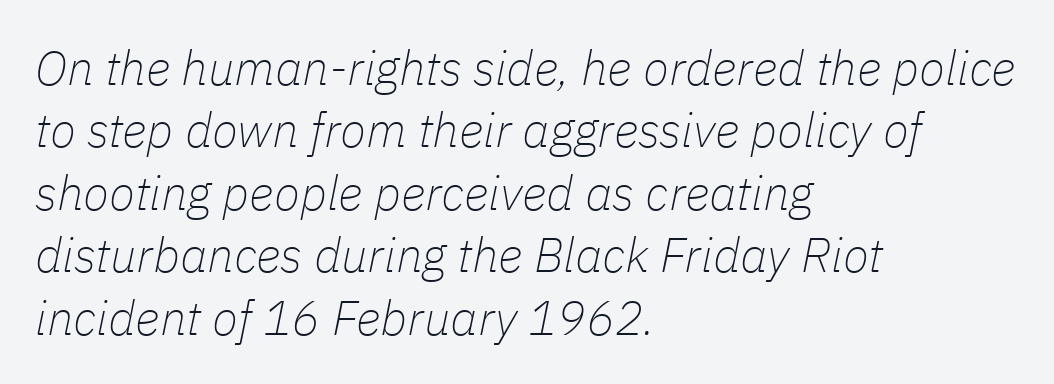
The image shows 48 px thin type, italic (leaning right); set left-aligned, normal line spacing (1.3x), normal letter spacing, not underlined; low stroke contrast and a medium x-height.
